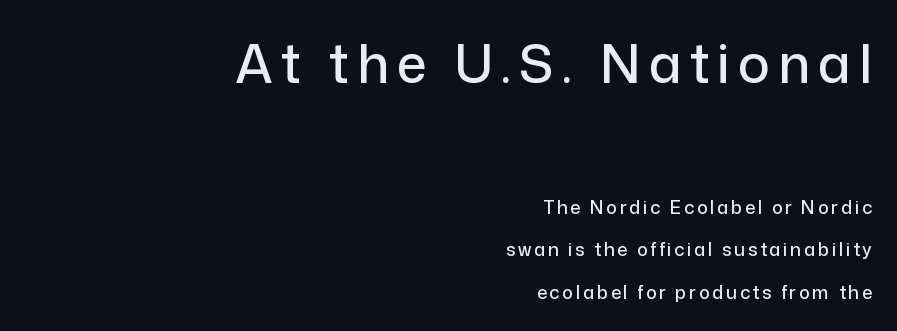
{"serif": "no", "italic": "no", "width": "normal", "stroke_contrast": "low", "x_height": "medium", "monospaced": "no", "underline": "no", "align": "right", "line_spacing": "loose", "line_spacing_ratio": 2.38, "larger_block": "first", "size_ratio": 2.94, "glyph_px": 53}
